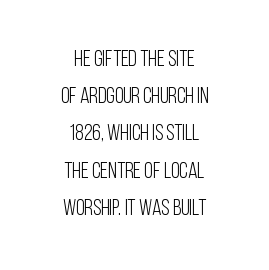
Q: Is the text bold? A: No.
Q: Is the text italic (slanted)? A: No, it is upright.
Q: Is the text underlined? A: No.
Q: How is the paragraph aligned? A: Centered.
Q: Is the spacing between letters normal or unusually wide? A: Normal.
Q: Is the spacing between lines tight, normal or loose? A: Normal.
